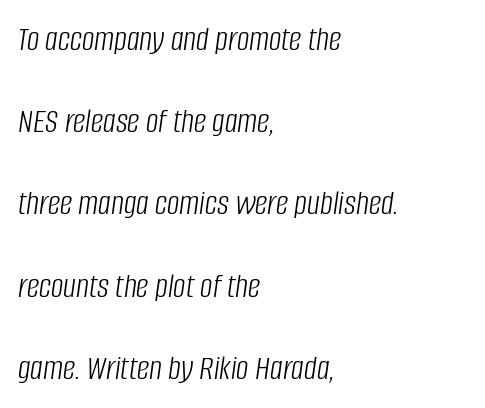
The image shows 35 px light, condensed type, italic (leaning right); set left-aligned, loose line spacing (2.35x), normal letter spacing, not underlined; low stroke contrast and a large x-height.
